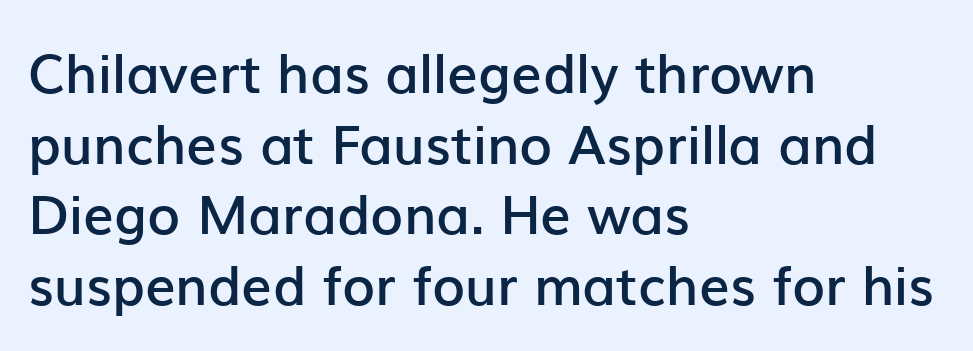
The image shows 54 px semibold sans-serif type, upright; set left-aligned, normal line spacing (1.31x), normal letter spacing, not underlined; low stroke contrast and a medium x-height.
